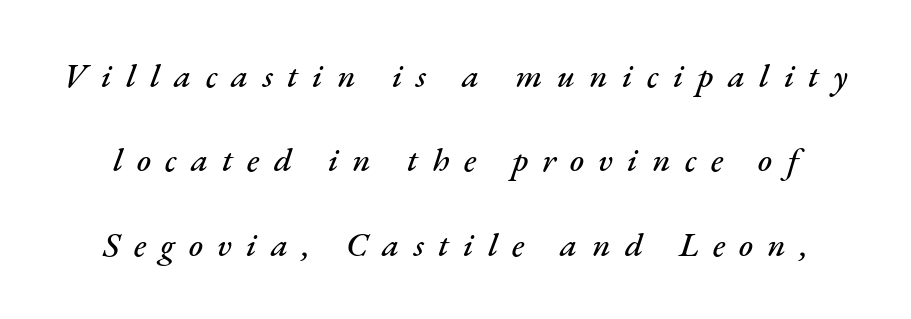
Glyph-to-glyph distance is far greater than everyday printed text. Whoever set this chose breathing room over compactness in the vertical rhythm. Varying glyph widths throughout — classic text-font behaviour. A bare baseline throughout the passage. The letters are slanted; this is an italic face.
